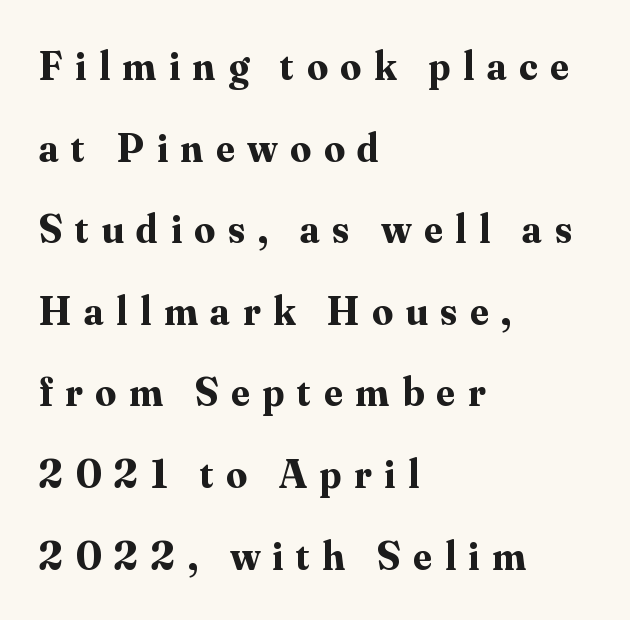
You could not count columns in this text — the font is proportionally spaced. The passage is arranged the way most books set body copy — flush left. What's the leading like? Stretched, with rows far apart. Unmarked baselines from the first word to the last. The type is letterspaced generously, with wide tracking.
